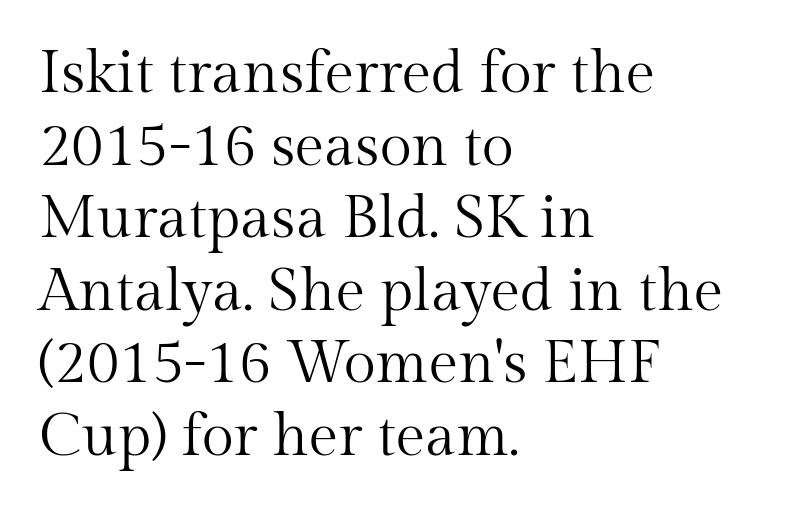
Q: Is the text bold? A: No.
Q: Is the text italic (slanted)? A: No, it is upright.
Q: Is the typeface a serif or a sans-serif typeface? A: Serif.
Q: Is the text underlined? A: No.
Q: How is the paragraph aligned? A: Left-aligned.
Q: Is the spacing between letters normal or unusually wide? A: Normal.
Q: Width (condensed, normal, or wide)? A: Normal.
Q: Stroke contrast? A: Medium.
Q: x-height? A: Medium.
Q: Monospaced? A: No.
